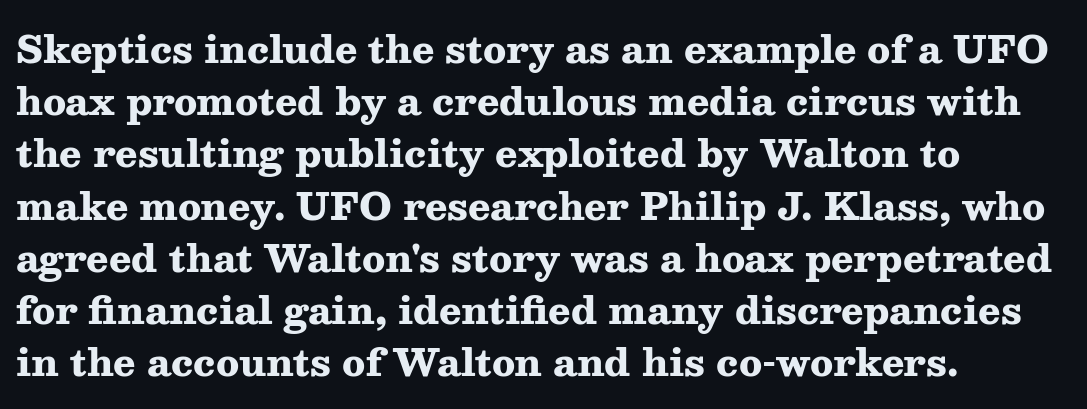
Q: Is the text bold? A: Yes.
Q: Is the text italic (slanted)? A: No, it is upright.
Q: Is the typeface a serif or a sans-serif typeface? A: Serif.
Q: Is the text underlined? A: No.
Q: How is the paragraph aligned? A: Left-aligned.
Q: Is the spacing between letters normal or unusually wide? A: Normal.
Q: Is the spacing between lines tight, normal or loose? A: Normal.
Q: Width (condensed, normal, or wide)? A: Wide.
Q: Stroke contrast? A: Medium.
Q: x-height? A: Medium.
Q: Monospaced? A: No.
